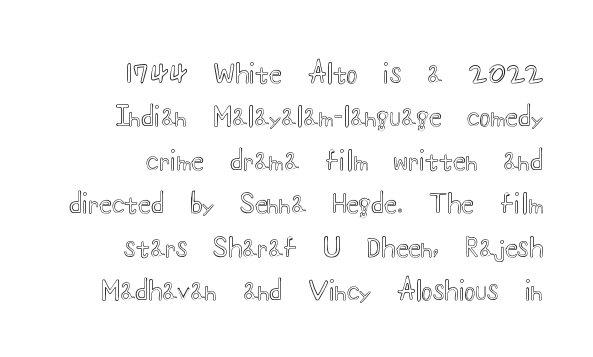
The image shows 26 px text type, upright; set right-aligned, normal line spacing (1.67x), normal letter spacing, not underlined.
